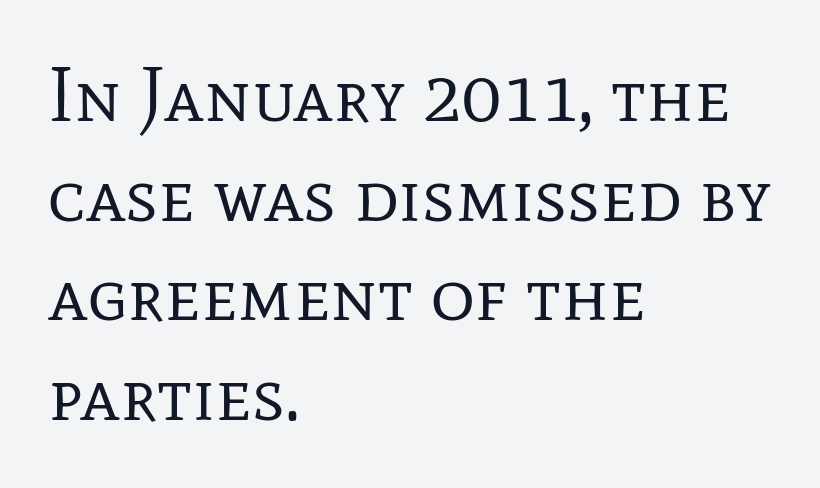
Regarding leading, the lines here are spaced in the standard way. Style check: upright. Caption: face not bold, strokes unweighted. You could not count columns in this text — the font is proportionally spaced. Compared with a centered layout, this one pins lines to the left instead.
